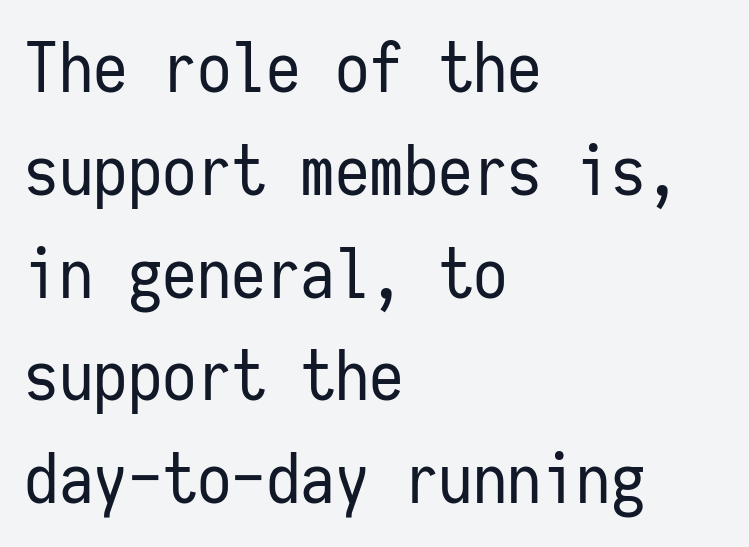
The leading is moderate, giving the passage an even texture. The font's upright variant was chosen for this text. Line starts are locked; line ends wander. The words here are not underlined. The cut favours lightness, reaching ordinary text weight at its darkest.
